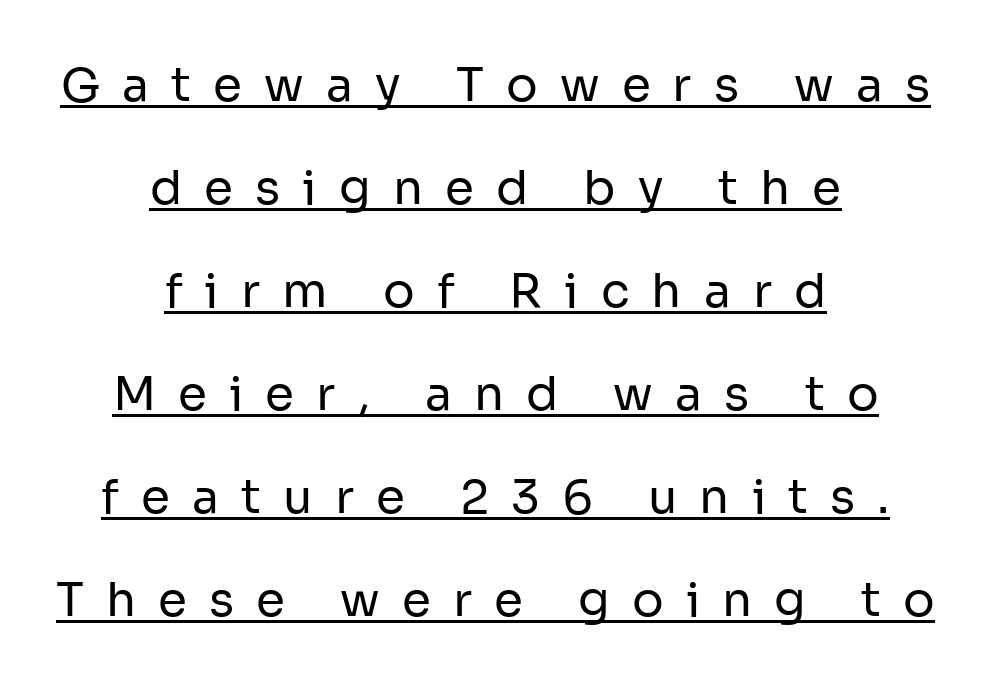
Q: Is the text bold? A: No.
Q: Is the text italic (slanted)? A: No, it is upright.
Q: Is the typeface a serif or a sans-serif typeface? A: Sans-serif.
Q: Is the text underlined? A: Yes.
Q: How is the paragraph aligned? A: Centered.
Q: Is the spacing between letters normal or unusually wide? A: Unusually wide.
Q: Is the spacing between lines tight, normal or loose? A: Loose.
Q: Width (condensed, normal, or wide)? A: Normal.
Q: Stroke contrast? A: Low.
Q: x-height? A: Medium.
Q: Monospaced? A: No.
